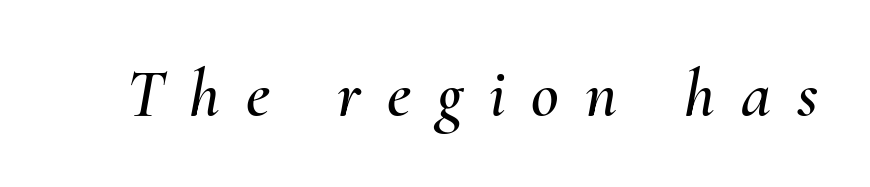
{"italic": "yes", "lean": "right", "slant_degrees": 10, "width": "normal", "stroke_contrast": "medium", "x_height": "small", "monospaced": "no", "underline": "no", "letter_spacing": "wide", "letter_spacing_em": 0.38, "glyph_px": 68}
